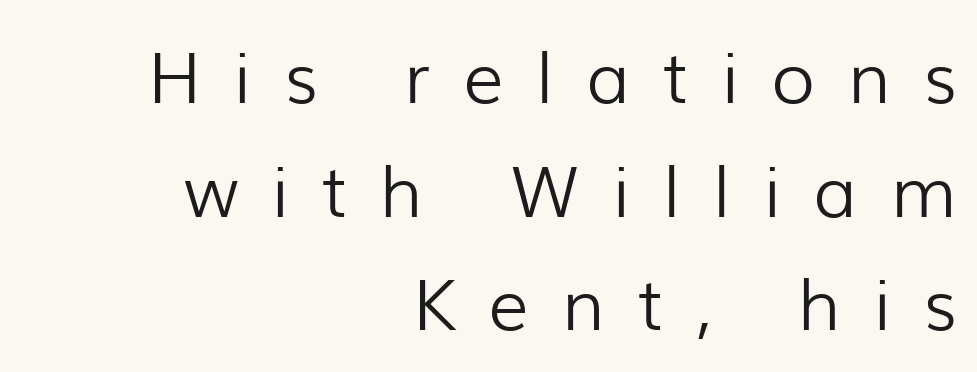
The image shows 71 px light sans-serif type, upright; set right-aligned, normal line spacing (1.6x), unusually wide letter spacing (+0.46 em), not underlined; low stroke contrast and a medium x-height.
